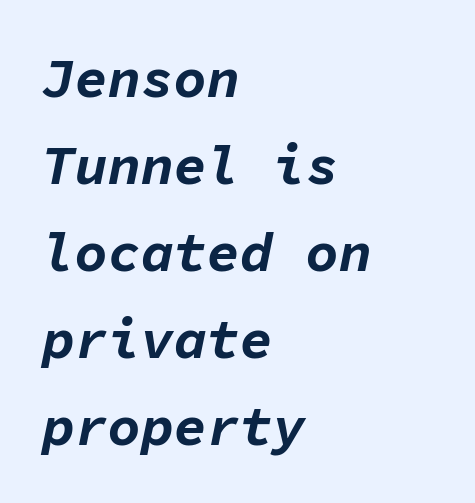
{"italic": "yes", "lean": "right", "slant_degrees": 11, "bold": "yes", "weight": "bold", "width": "normal", "stroke_contrast": "low", "x_height": "medium", "monospaced": "yes", "underline": "no", "align": "left", "line_spacing": "normal", "line_spacing_ratio": 1.58, "letter_spacing": "normal", "letter_spacing_em": 0.0, "glyph_px": 55}
